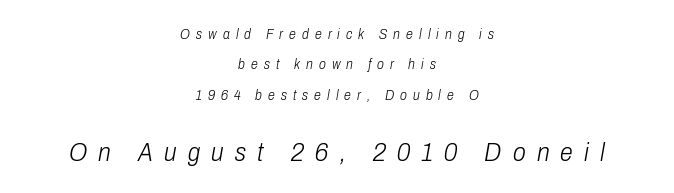
These two chunks differ in scale, with the bottom chunk taking the larger measure. Inter-character spacing is expanded well beyond the font's built-in metrics. Bare-footed words on every line. Emphasis-style slanted type is in use.
